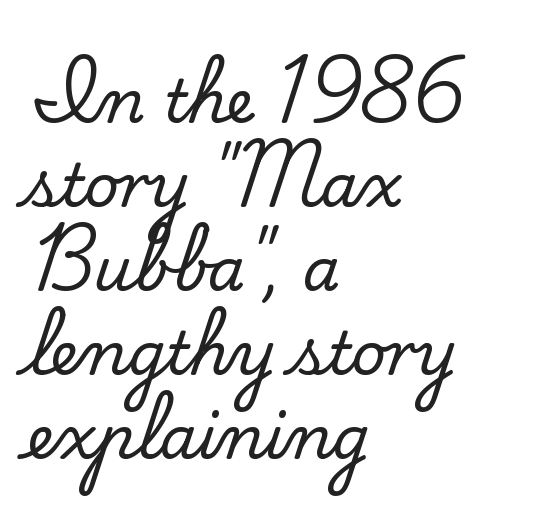
{"serif": "yes", "width": "normal", "stroke_contrast": "low", "x_height": "small", "monospaced": "no", "underline": "no", "align": "left", "line_spacing": "normal", "line_spacing_ratio": 1.4, "letter_spacing": "normal", "letter_spacing_em": 0.0, "glyph_px": 60}
